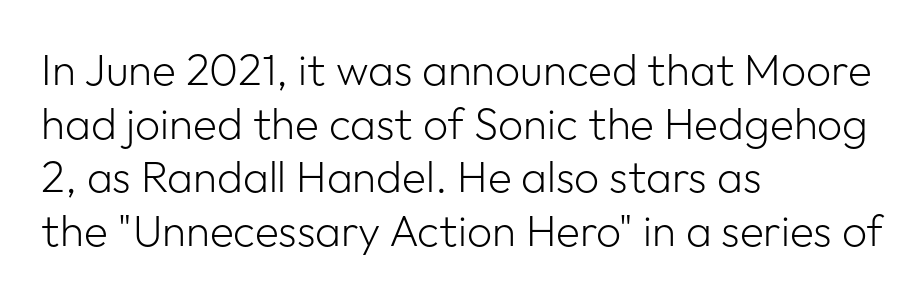
The letters advance in unequal steps, a hallmark of proportional type. The characters display no serif detailing; their extremities are plain. The lines are quadded left. No extra ink here — the face is not bold. A clean baseline with only descenders dipping below it.
